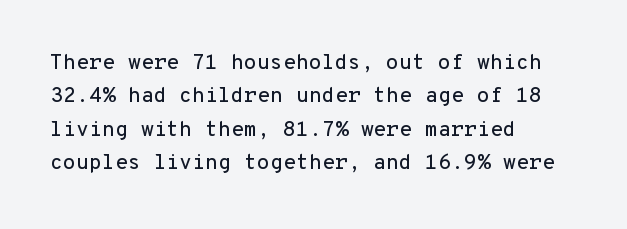
The image shows 21 px text type, upright; set left-aligned, normal line spacing (1.59x), normal letter spacing, not underlined.
